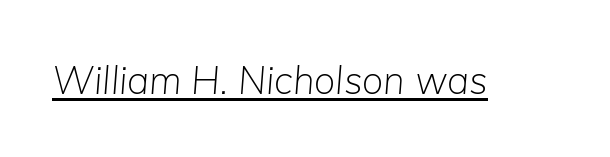
The image shows 38 px light type, italic (leaning right); set normal letter spacing, underlined; low stroke contrast and a medium x-height.
